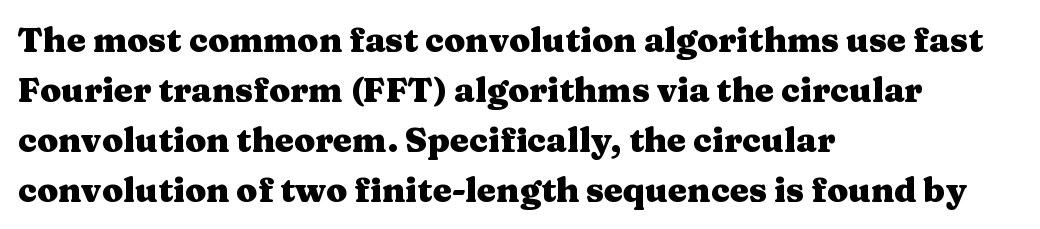
{"serif": "yes", "italic": "no", "bold": "yes", "weight": "heavy", "width": "wide", "stroke_contrast": "medium", "x_height": "medium", "monospaced": "no", "underline": "no", "align": "left", "line_spacing": "normal", "line_spacing_ratio": 1.47, "letter_spacing": "normal", "letter_spacing_em": 0.0, "glyph_px": 34}
